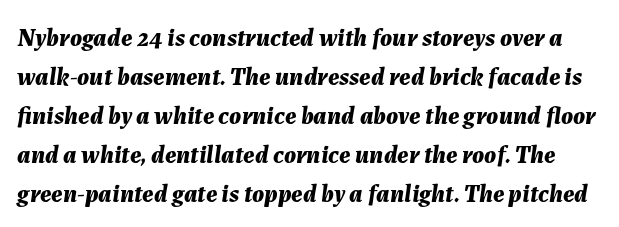
Q: Is the text bold? A: Yes.
Q: Is the text italic (slanted)? A: Yes, it leans right by about 7 degrees.
Q: Is the text underlined? A: No.
Q: Is the spacing between letters normal or unusually wide? A: Normal.
Q: Is the spacing between lines tight, normal or loose? A: Normal.
